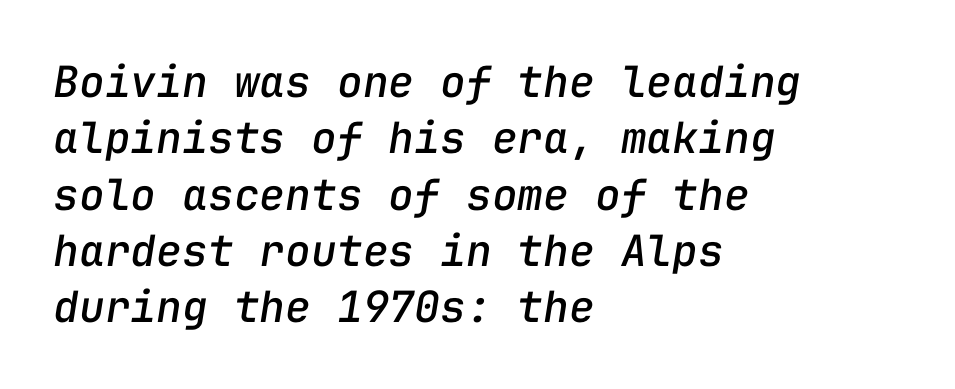
Q: Is the text italic (slanted)? A: Yes, it leans right by about 9 degrees.
Q: Is the text underlined? A: No.
Q: How is the paragraph aligned? A: Left-aligned.
Q: Is the spacing between letters normal or unusually wide? A: Normal.
Q: Is the spacing between lines tight, normal or loose? A: Normal.
Q: Width (condensed, normal, or wide)? A: Normal.
Q: Stroke contrast? A: Low.
Q: x-height? A: Medium.
Q: Monospaced? A: Yes.
